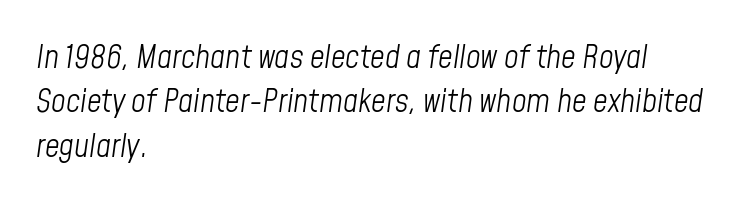
The space between consecutive lines is moderate. Observe the lean: these are italic letterforms. The typesetting does not lean heavy: it is not bold. The text block is weighted toward the left margin, trailing off unevenly rightward. Here the designer chose a conventional face with non-uniform glyph widths.
